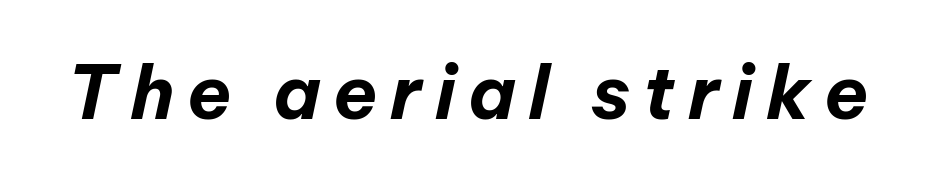
Does the lettering tilt? It does — this is italic. Words float on clear page, feet unadorned. Here the designer chose a conventional face with non-uniform glyph widths. These lines carry a lot of weight — the face is fully bold.
